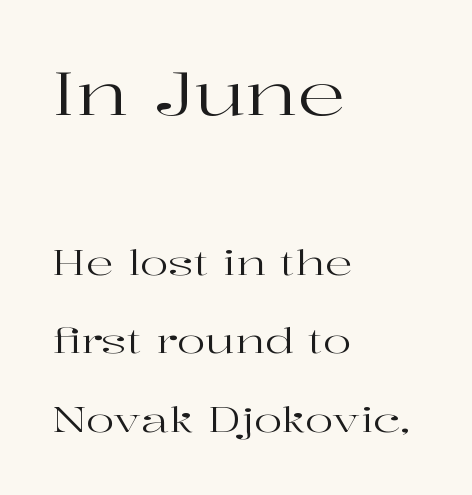
The image shows 60 px regular-weight, wide serif type, upright; set left-aligned, loose line spacing (2.31x), normal letter spacing, not underlined; the first (top) block is 1.76x larger; high stroke contrast and a medium x-height.
